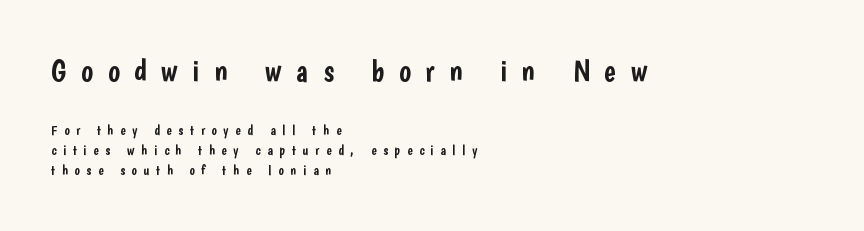
Q: Is the text italic (slanted)? A: No, it is upright.
Q: Is the typeface a serif or a sans-serif typeface? A: Sans-serif.
Q: Is the text underlined? A: No.
Q: How is the paragraph aligned? A: Left-aligned.
Q: Is the spacing between letters normal or unusually wide? A: Unusually wide.
Q: Is the spacing between lines tight, normal or loose? A: Normal.
Q: Which block of text is set in a larger size, the first (top) or the second (bottom)? A: The first (top) one.
Q: Width (condensed, normal, or wide)? A: Condensed.
Q: Stroke contrast? A: Low.
Q: x-height? A: Medium.
Q: Monospaced? A: No.
